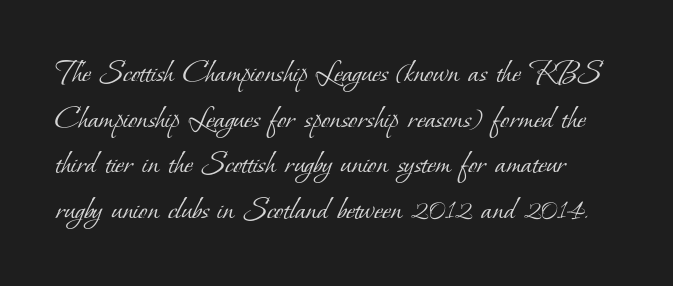
Each new line begins a customary step beneath the previous one. The horizontal fit of the characters is conventional and even. Each letter's strokes conclude with small projecting serifs. Is the type heavy? It reads as light-to-regular instead. The gap between lines stays unmarked.
